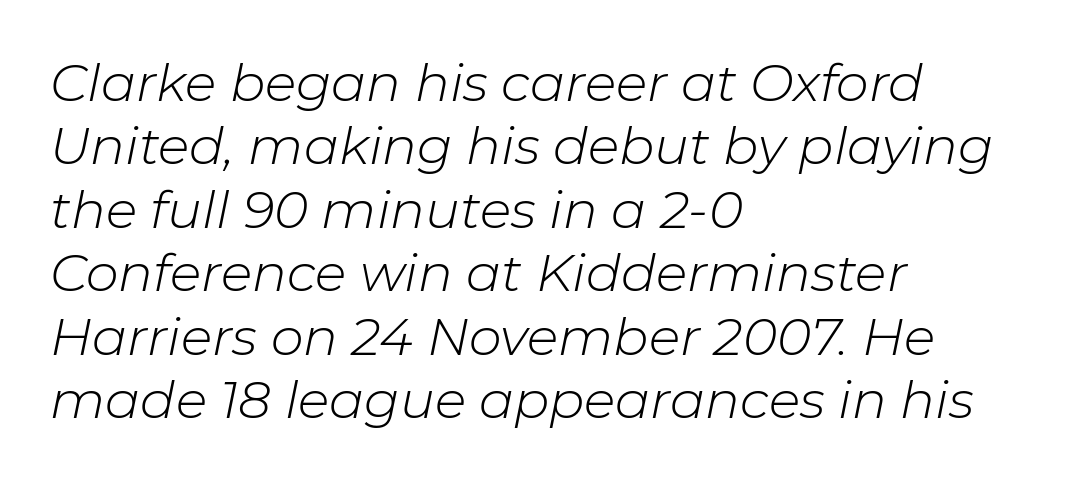
The zone under the glyphs is completely vacant. The rendering keeps characters at their native spacing. If you drew a ruler down the left edge, every line would touch it. Proportional: the letters do not fall into vertical columns. Compared with ordinary roman type, these characters are visibly tilted. Vertical stems look standard width or narrower in stroke.
